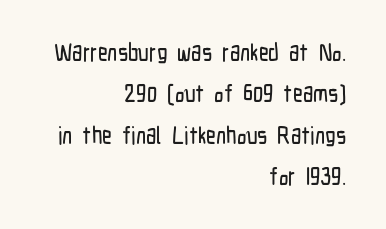
The image shows 24 px text type, upright; set right-aligned, line spacing 1.72x, normal letter spacing, not underlined.
